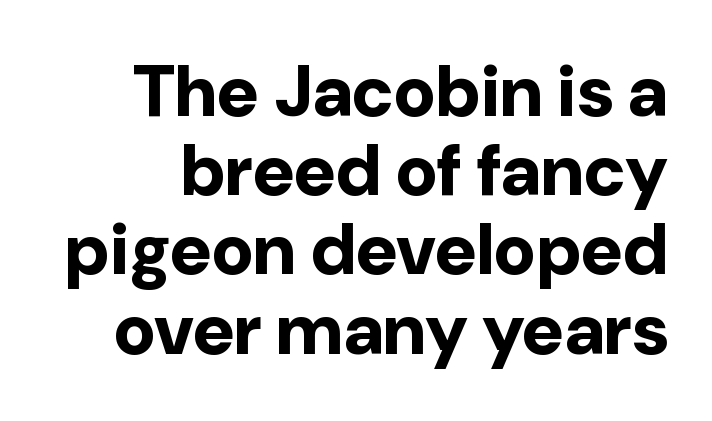
The image shows 72 px bold sans-serif type, upright; set tight line spacing (1.1x), normal letter spacing, not underlined; low stroke contrast and a medium x-height.
